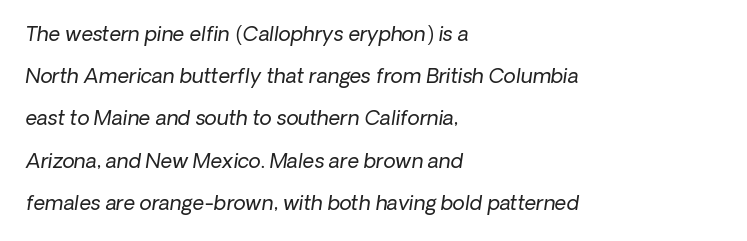
Compared with a centered layout, this one pins lines to the left instead. The tracking reads as untouched default to a designer's eye. Leading is clearly above the norm, producing a sparse column. This is oblique type, the kind used for emphasis or titles. The string is rendered with underlining switched off. The passage shown is not bold in any degree.
